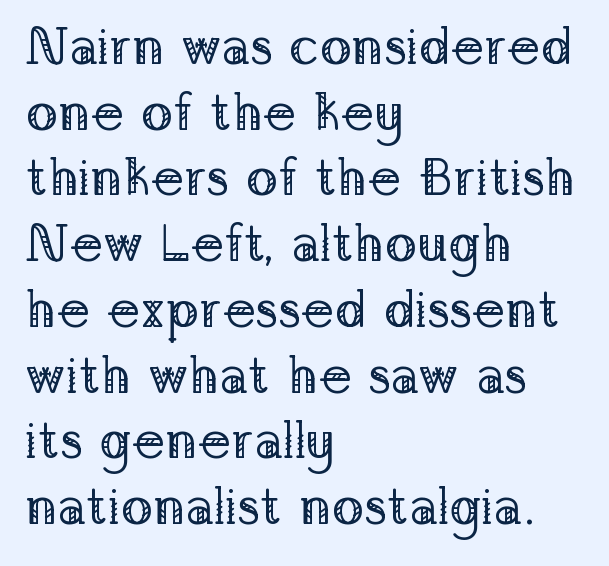
Q: Is the text bold? A: No.
Q: Is the text italic (slanted)? A: No, it is upright.
Q: Is the typeface a serif or a sans-serif typeface? A: Serif.
Q: Is the text underlined? A: No.
Q: How is the paragraph aligned? A: Left-aligned.
Q: Is the spacing between letters normal or unusually wide? A: Normal.
Q: Width (condensed, normal, or wide)? A: Normal.
Q: Stroke contrast? A: Low.
Q: x-height? A: Medium.
Q: Monospaced? A: No.
